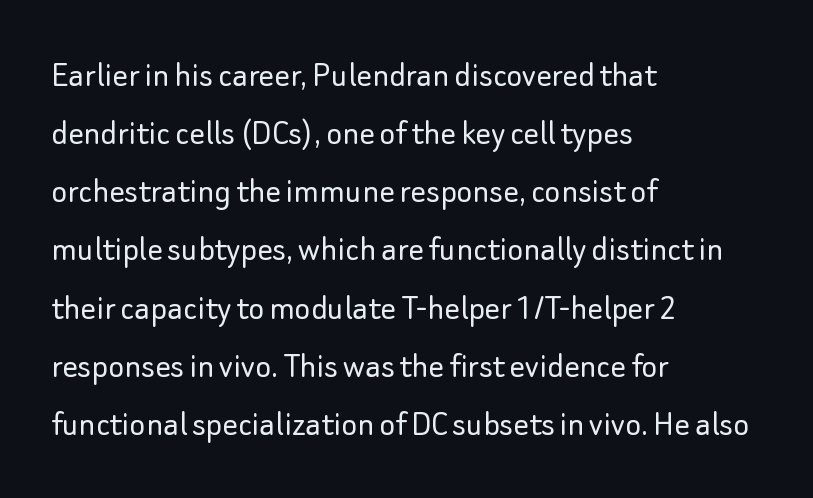
Q: Is the text bold? A: No.
Q: Is the text italic (slanted)? A: No, it is upright.
Q: Is the typeface a serif or a sans-serif typeface? A: Sans-serif.
Q: Is the text underlined? A: No.
Q: How is the paragraph aligned? A: Left-aligned.
Q: Is the spacing between letters normal or unusually wide? A: Normal.
Q: Is the spacing between lines tight, normal or loose? A: Normal.
Q: Width (condensed, normal, or wide)? A: Normal.
Q: Stroke contrast? A: Low.
Q: x-height? A: Small.
Q: Monospaced? A: No.
